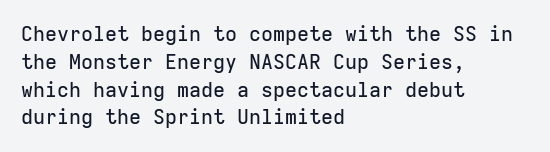
Q: Is the text italic (slanted)? A: No, it is upright.
Q: Is the text underlined? A: No.
Q: How is the paragraph aligned? A: Left-aligned.
Q: Is the spacing between letters normal or unusually wide? A: Normal.
Q: Is the spacing between lines tight, normal or loose? A: Normal.
